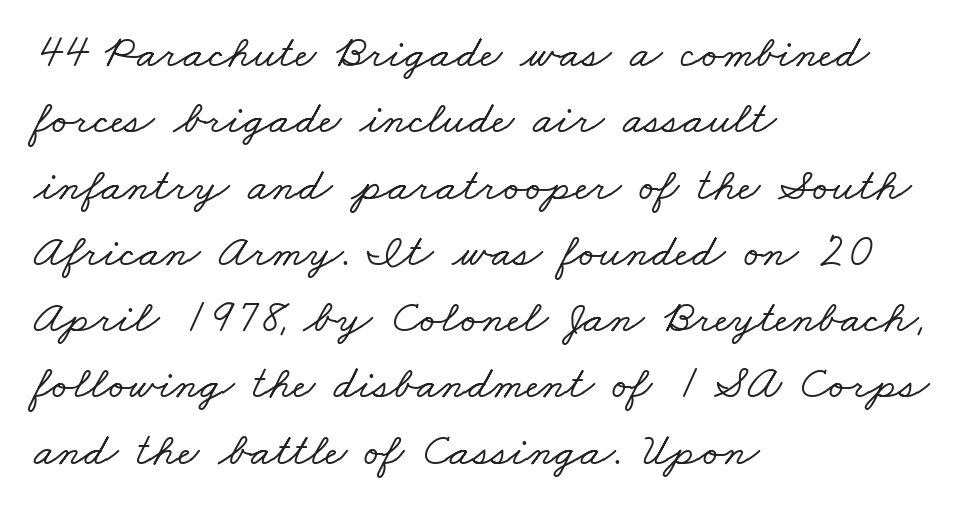
{"serif": "yes", "width": "wide", "stroke_contrast": "low", "x_height": "small", "monospaced": "no", "underline": "no", "align": "left", "line_spacing": "normal", "line_spacing_ratio": 1.41, "letter_spacing": "normal", "letter_spacing_em": 0.0, "glyph_px": 47}
